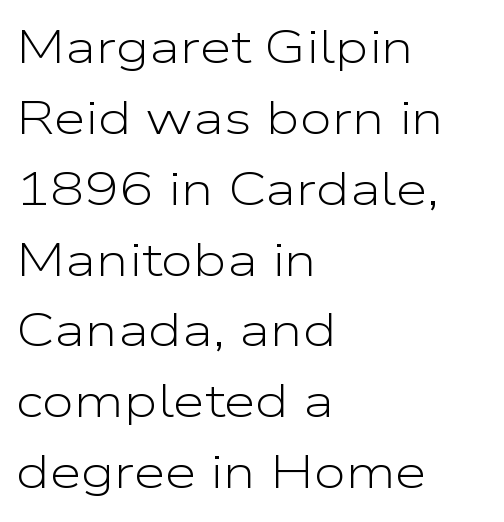
Q: Is the text bold? A: No.
Q: Is the text italic (slanted)? A: No, it is upright.
Q: Is the typeface a serif or a sans-serif typeface? A: Sans-serif.
Q: Is the text underlined? A: No.
Q: How is the paragraph aligned? A: Left-aligned.
Q: Is the spacing between letters normal or unusually wide? A: Normal.
Q: Is the spacing between lines tight, normal or loose? A: Normal.
Q: Width (condensed, normal, or wide)? A: Wide.
Q: Stroke contrast? A: Low.
Q: x-height? A: Medium.
Q: Monospaced? A: No.
